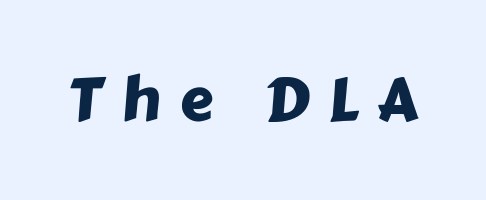
The image shows 60 px sans-serif type; set unusually wide letter spacing (+0.32 em), not underlined; low stroke contrast and a medium x-height.
